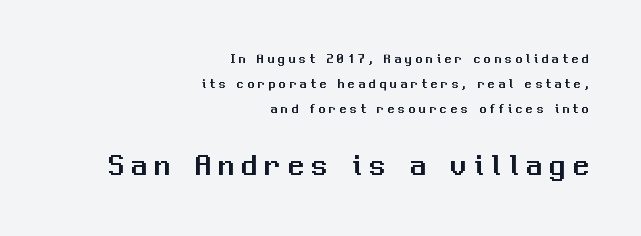
Q: Is the text italic (slanted)? A: No, it is upright.
Q: Is the typeface a serif or a sans-serif typeface? A: Sans-serif.
Q: Is the text underlined? A: No.
Q: How is the paragraph aligned? A: Right-aligned.
Q: Is the spacing between letters normal or unusually wide? A: Unusually wide.
Q: Which block of text is set in a larger size, the first (top) or the second (bottom)? A: The second (bottom) one.
Q: Width (condensed, normal, or wide)? A: Normal.
Q: Stroke contrast? A: Medium.
Q: x-height? A: Medium.
Q: Monospaced? A: No.
